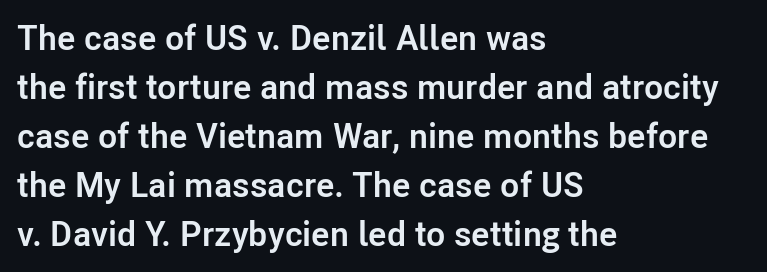
There is no visible air inserted between adjacent glyphs. These lines are set flush left with a ragged right edge. Observe the absence of serifs on each vertical stroke in this sample. Note the varied advance widths — an 'i' is clearly narrower than an 'm'. Normally led — the rows are evenly, conventionally spaced. The space directly below the letters is spotless.
